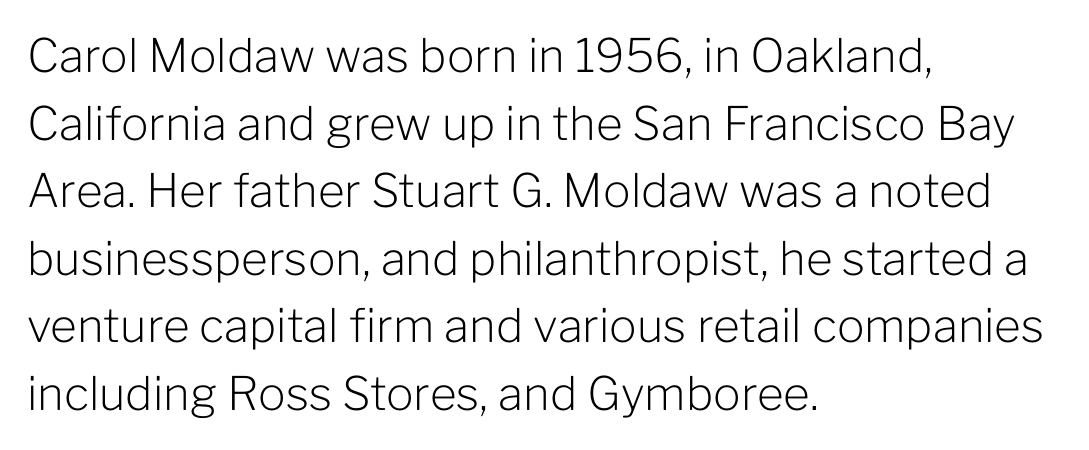
The image shows 46 px light sans-serif type, upright; set left-aligned, normal line spacing (1.47x), normal letter spacing, not underlined; low stroke contrast and a medium x-height.
